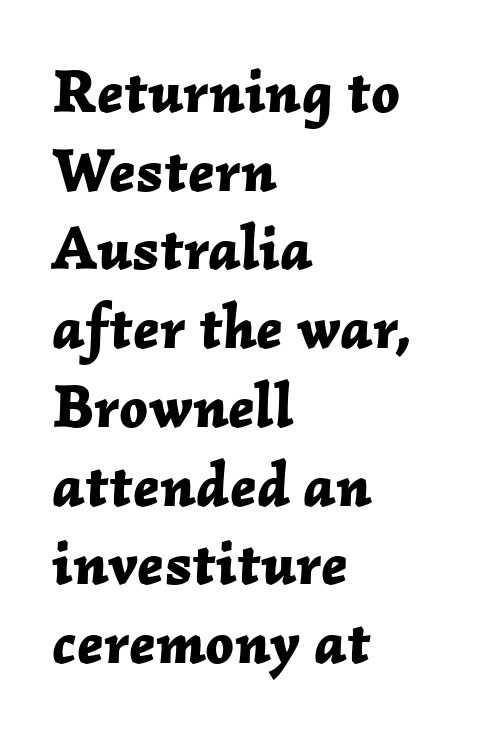
What stands out about the letter spacing? Nothing — it is the standard amount. The passage shown is typed in a proportional face where columns would drift. Summary of vertical rhythm: regular, with standard interline spacing. Strong, thick strokes mark this as bold type. There's an unmistakable incline to the writing here.
